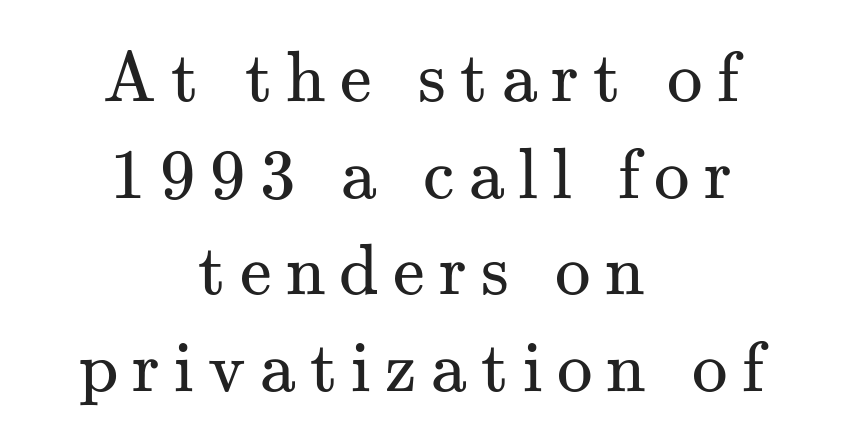
Each letter's strokes conclude with small projecting serifs. Tall strokes in this sample are plumb rather than angled. Does the leading feel generous? No, just average. Proportional: the letters do not fall into vertical columns. The passage is arranged like a title page — every line centered. Just letters on the line, the space beneath them empty.
